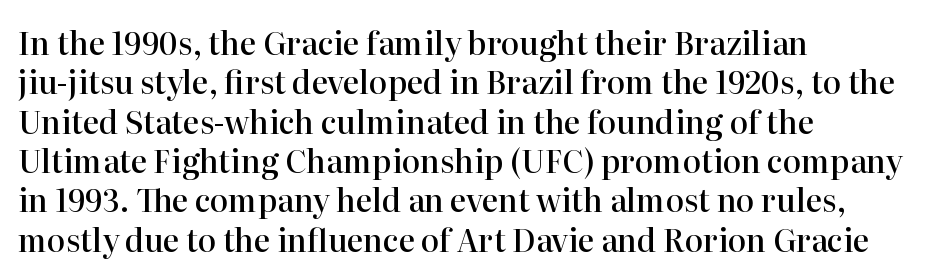
The image shows 31 px semibold serif type, upright; set left-aligned, normal line spacing (1.27x), normal letter spacing, not underlined; high stroke contrast and a medium x-height.
